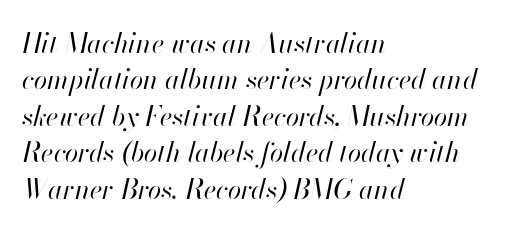
Unbolded letterforms with no extra heft. This is oblique type, the kind used for emphasis or titles. A clean baseline with only descenders dipping below it. Left-aligned paragraph, ragged on the right.
